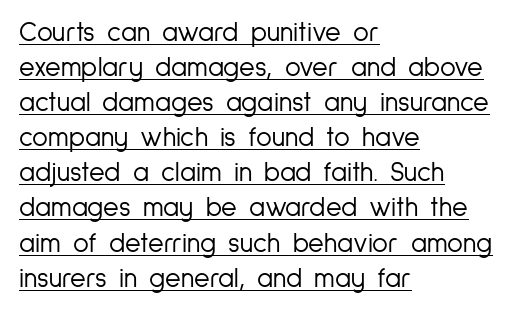
{"italic": "no", "bold": "no", "underline": "yes", "align": "left", "line_spacing": "normal", "line_spacing_ratio": 1.3, "letter_spacing": "normal", "letter_spacing_em": 0.0, "glyph_px": 27}
